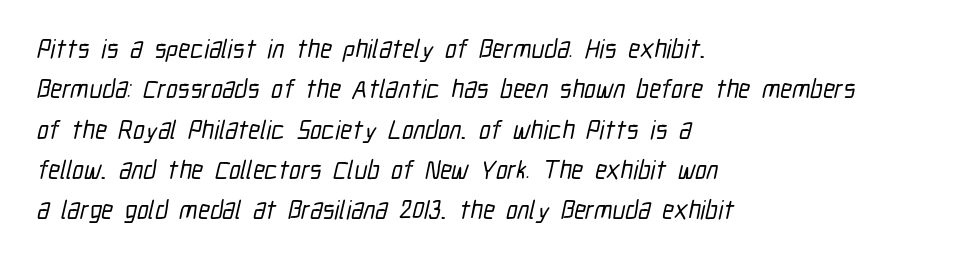
How would I describe the line gaps? Plain and ordinary. Caption: multi-line text, flush left, ragged right. The words here are not underlined. Tracking here is standard; glyphs follow each other at the usual distance.
